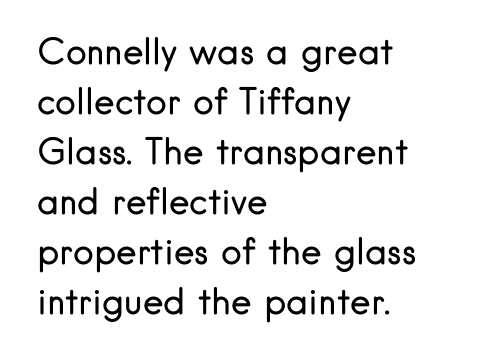
The image shows 35 px regular-weight sans-serif type, upright; set left-aligned, normal line spacing (1.43x), normal letter spacing, not underlined; low stroke contrast and a small x-height.
